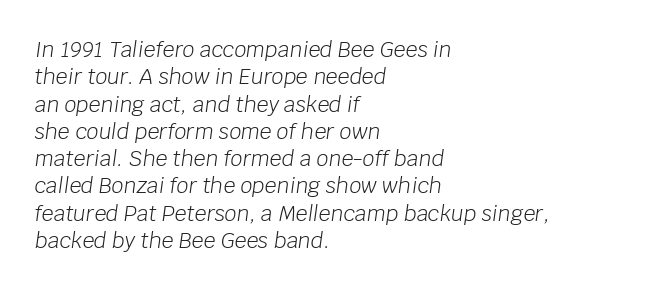
A classic flush-left, rag-right setting is used for this passage. If you drew a line through each stem, it would be angled. The font sits on the lighter half of the weight spectrum, regular included. Glance below the letters and you will spot only blank space.
